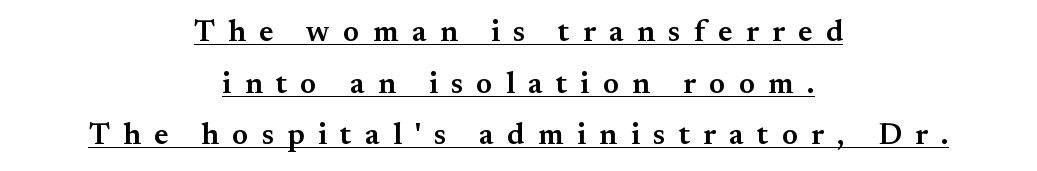
{"serif": "yes", "italic": "no", "bold": "semi", "weight": "semibold", "width": "normal", "stroke_contrast": "medium", "x_height": "small", "monospaced": "no", "underline": "yes", "align": "center", "line_spacing_ratio": 1.72, "letter_spacing": "wide", "letter_spacing_em": 0.44, "glyph_px": 30}
